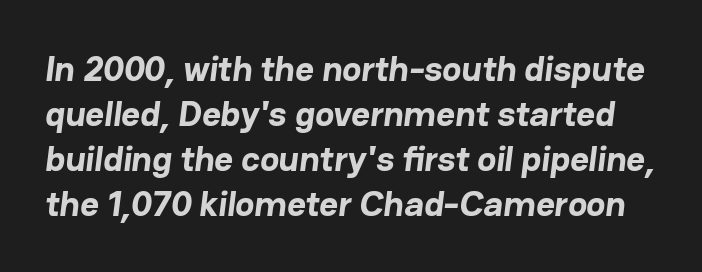
Each glyph is drawn with heavy, bold strokes. Bare-footed words on every line. Proportional: the letters do not fall into vertical columns. Serifs: no, the terminals of the letterforms are clean. A typesetter would call this leading conventional body-copy spacing. The letters sit at their default tracking, neither squeezed nor spread.
